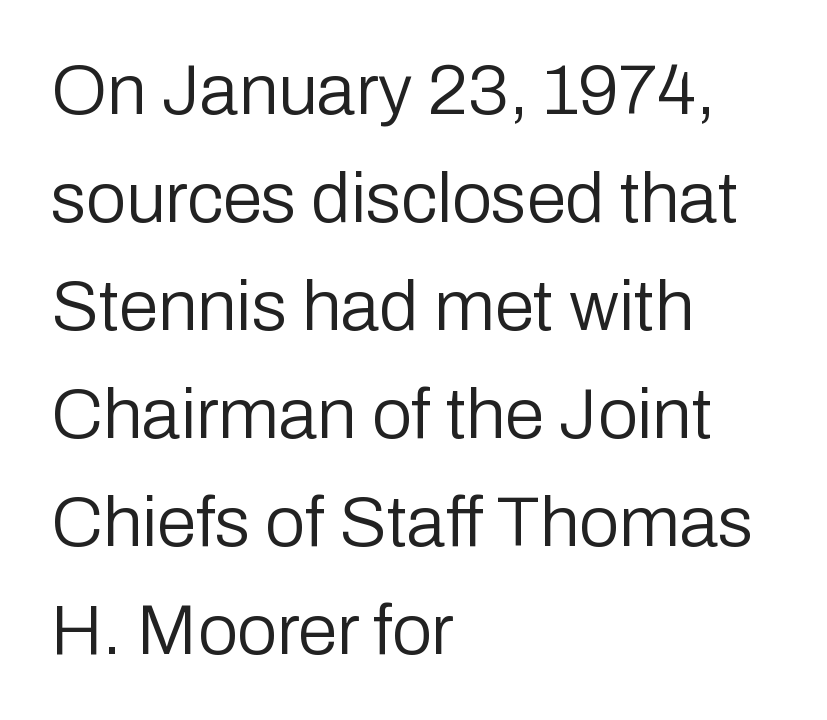
{"serif": "no", "italic": "no", "bold": "no", "weight": "regular", "width": "normal", "stroke_contrast": "low", "x_height": "medium", "monospaced": "no", "underline": "no", "align": "left", "line_spacing": "normal", "line_spacing_ratio": 1.52, "letter_spacing": "normal", "letter_spacing_em": 0.0, "glyph_px": 71}
